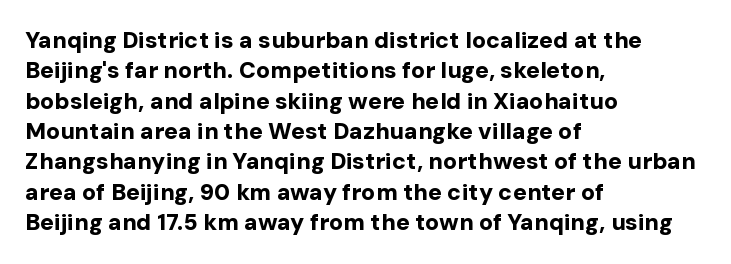
{"italic": "no", "bold": "yes", "underline": "no", "align": "left", "line_spacing": "normal", "line_spacing_ratio": 1.32, "letter_spacing": "normal", "letter_spacing_em": 0.0, "glyph_px": 23}
